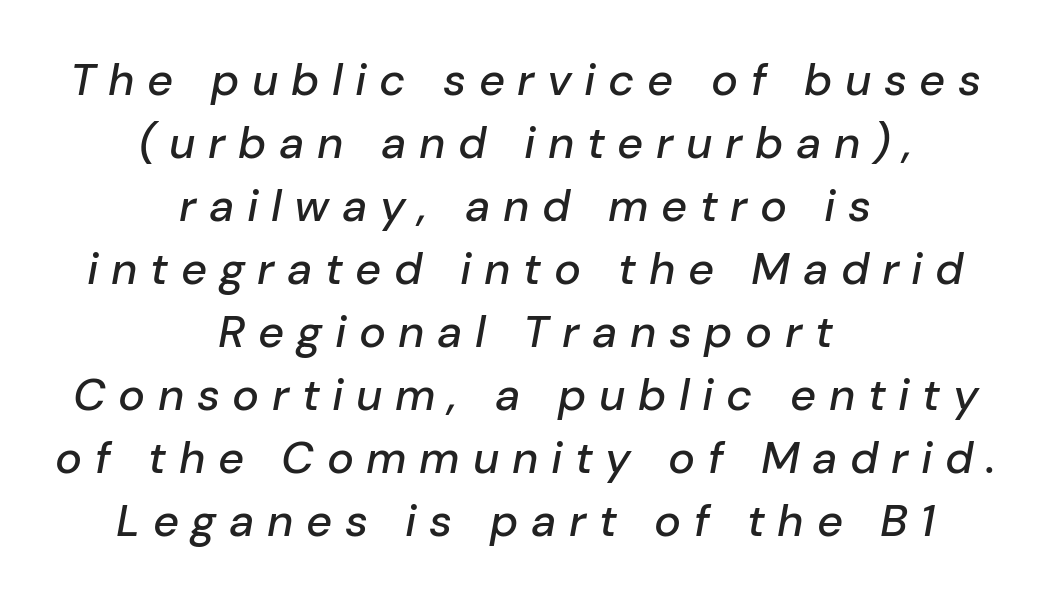
Q: Is the text italic (slanted)? A: Yes, it leans right by about 10 degrees.
Q: Is the text underlined? A: No.
Q: How is the paragraph aligned? A: Centered.
Q: Is the spacing between letters normal or unusually wide? A: Unusually wide.
Q: Is the spacing between lines tight, normal or loose? A: Normal.
Q: Width (condensed, normal, or wide)? A: Normal.
Q: Stroke contrast? A: Low.
Q: x-height? A: Medium.
Q: Monospaced? A: No.
